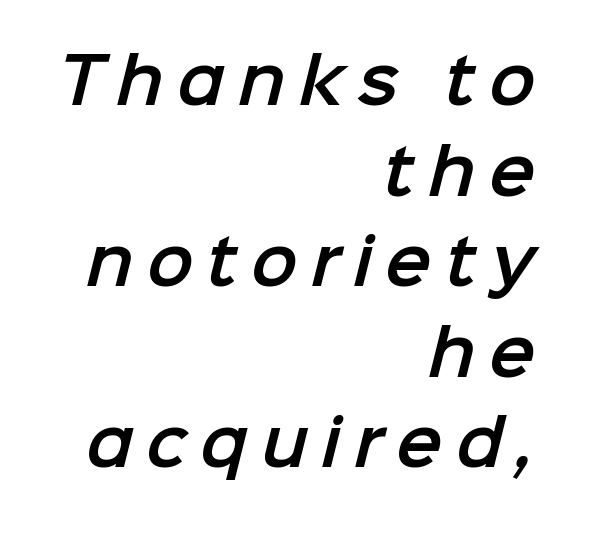
Q: Is the typeface a serif or a sans-serif typeface? A: Sans-serif.
Q: Is the text underlined? A: No.
Q: How is the paragraph aligned? A: Right-aligned.
Q: Is the spacing between letters normal or unusually wide? A: Unusually wide.
Q: Is the spacing between lines tight, normal or loose? A: Normal.
Q: Width (condensed, normal, or wide)? A: Normal.
Q: Stroke contrast? A: Low.
Q: x-height? A: Medium.
Q: Monospaced? A: No.
